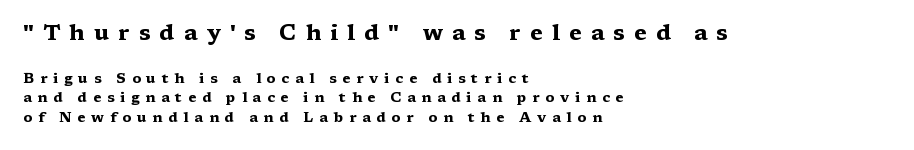
Q: Is the text bold? A: Yes.
Q: Is the text italic (slanted)? A: No, it is upright.
Q: Is the text underlined? A: No.
Q: How is the paragraph aligned? A: Left-aligned.
Q: Is the spacing between letters normal or unusually wide? A: Unusually wide.
Q: Is the spacing between lines tight, normal or loose? A: Normal.
Q: Which block of text is set in a larger size, the first (top) or the second (bottom)? A: The first (top) one.
